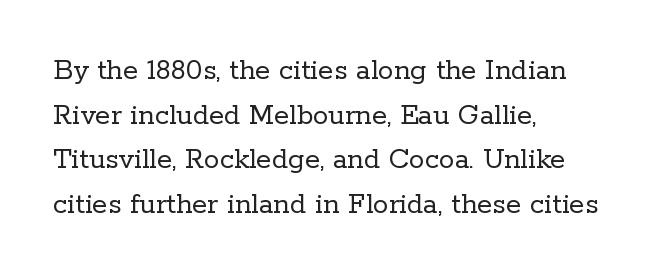
Q: Is the text bold? A: No.
Q: Is the text italic (slanted)? A: No, it is upright.
Q: Is the typeface a serif or a sans-serif typeface? A: Serif.
Q: Is the text underlined? A: No.
Q: How is the paragraph aligned? A: Left-aligned.
Q: Is the spacing between letters normal or unusually wide? A: Normal.
Q: Is the spacing between lines tight, normal or loose? A: Normal.
Q: Width (condensed, normal, or wide)? A: Normal.
Q: Stroke contrast? A: Low.
Q: x-height? A: Medium.
Q: Monospaced? A: No.
